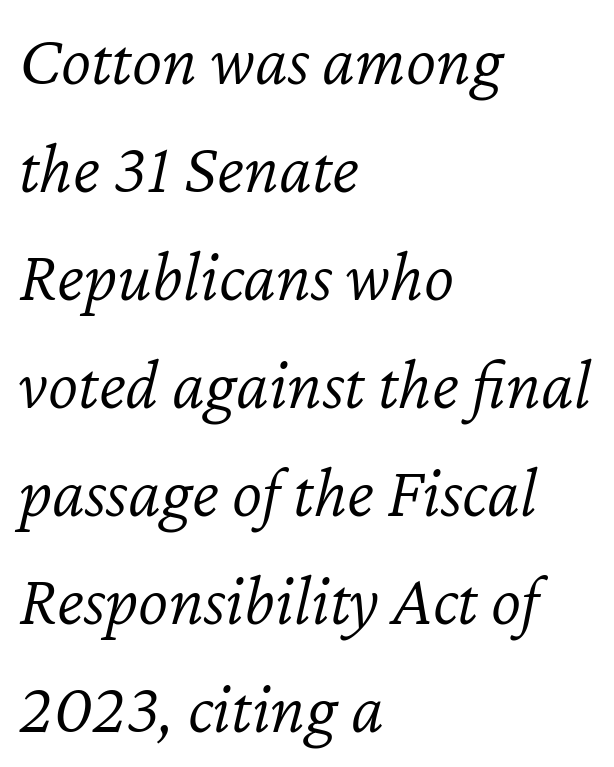
{"italic": "yes", "lean": "right", "slant_degrees": 12, "bold": "no", "weight": "light", "width": "normal", "stroke_contrast": "low", "x_height": "medium", "monospaced": "no", "underline": "no", "align": "left", "line_spacing": "normal", "line_spacing_ratio": 1.5, "letter_spacing": "normal", "letter_spacing_em": 0.0, "glyph_px": 72}
